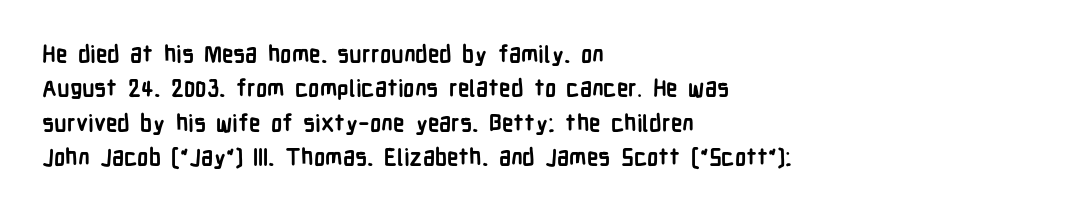
The space directly below the letters is spotless. Interline gaps are of average width in this sample. Ascenders rise straight up at ninety degrees. The rendering anchors every line to the left-hand side. The horizontal fit of the characters is conventional and even. The sample has been set heavy, in full bold.
